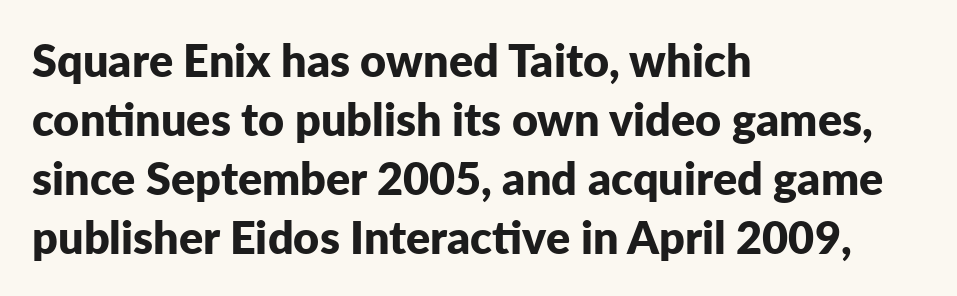
The image shows 45 px bold sans-serif type, upright; set left-aligned, normal line spacing (1.31x), normal letter spacing, not underlined; low stroke contrast and a medium x-height.
